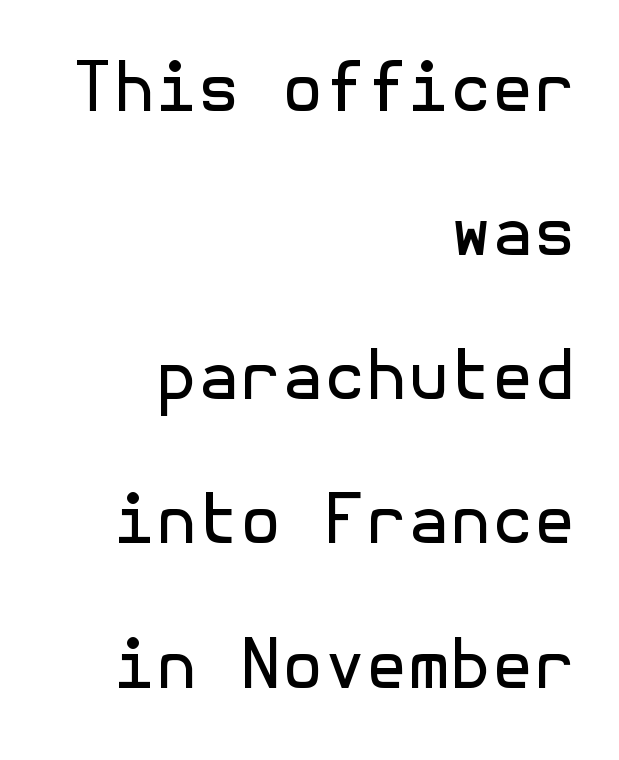
The image shows 68 px regular-weight sans-serif type, upright; set right-aligned, loose line spacing (2.12x), normal letter spacing, not underlined; a medium x-height.
